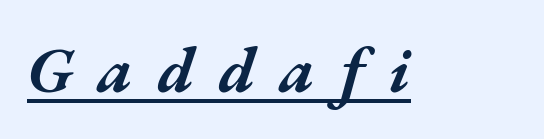
Q: Is the text bold? A: Yes.
Q: Is the text italic (slanted)? A: Yes, it leans right by about 17 degrees.
Q: Is the text underlined? A: Yes.
Q: Is the spacing between letters normal or unusually wide? A: Unusually wide.
Q: Width (condensed, normal, or wide)? A: Wide.
Q: Stroke contrast? A: Medium.
Q: x-height? A: Medium.
Q: Monospaced? A: No.
